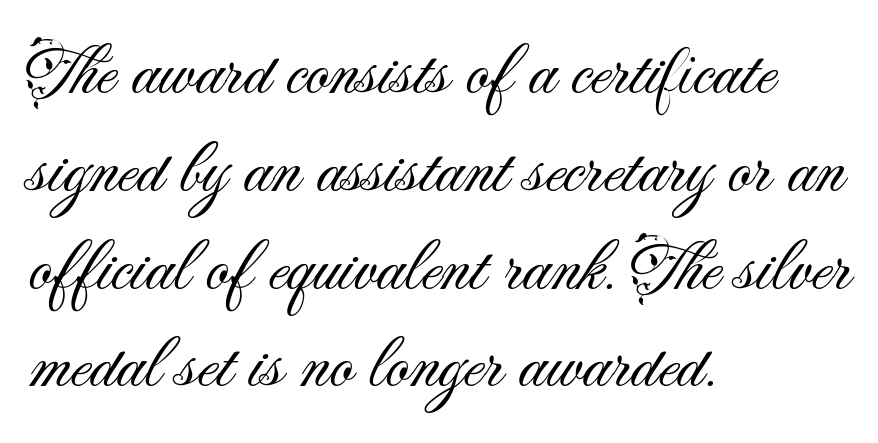
{"serif": "no", "bold": "no", "weight": "light", "width": "normal", "stroke_contrast": "medium", "x_height": "small", "monospaced": "no", "underline": "no", "align": "left", "line_spacing": "normal", "line_spacing_ratio": 1.34, "letter_spacing": "normal", "letter_spacing_em": 0.0, "glyph_px": 73}
